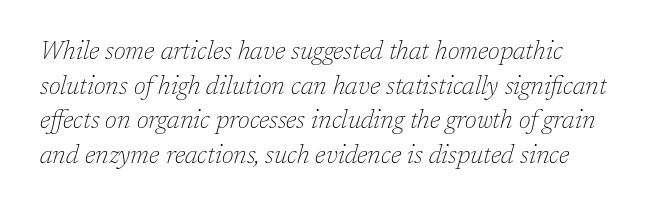
Q: Is the text bold? A: No.
Q: Is the text italic (slanted)? A: Yes, it leans right by about 17 degrees.
Q: Is the text underlined? A: No.
Q: Is the spacing between letters normal or unusually wide? A: Normal.
Q: Is the spacing between lines tight, normal or loose? A: Normal.
